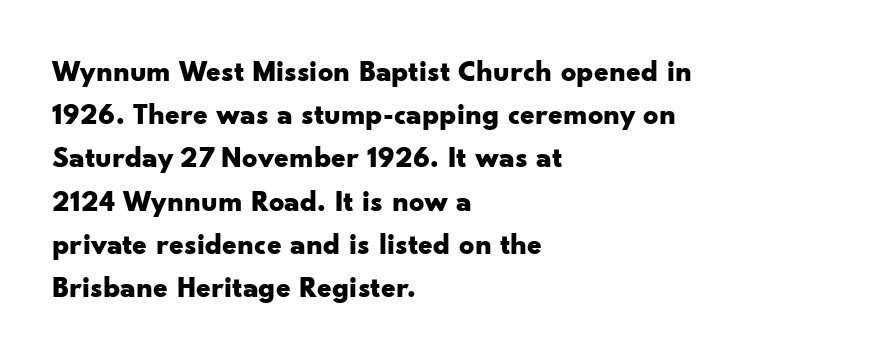
Q: Is the text bold? A: Yes.
Q: Is the text italic (slanted)? A: No, it is upright.
Q: Is the typeface a serif or a sans-serif typeface? A: Sans-serif.
Q: Is the text underlined? A: No.
Q: How is the paragraph aligned? A: Left-aligned.
Q: Is the spacing between letters normal or unusually wide? A: Normal.
Q: Is the spacing between lines tight, normal or loose? A: Normal.
Q: Width (condensed, normal, or wide)? A: Wide.
Q: Stroke contrast? A: Low.
Q: x-height? A: Small.
Q: Monospaced? A: No.
